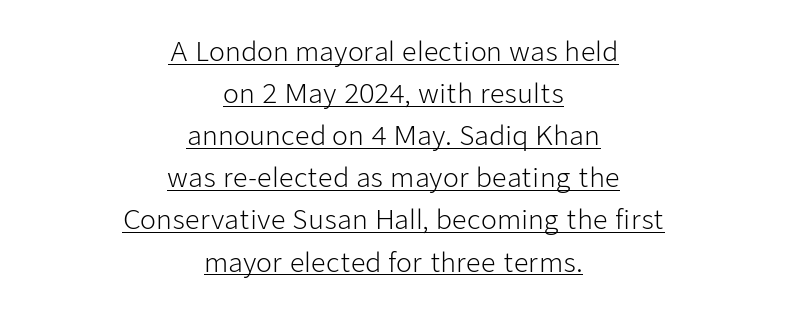
Q: Is the text bold? A: No.
Q: Is the text italic (slanted)? A: No, it is upright.
Q: Is the text underlined? A: Yes.
Q: How is the paragraph aligned? A: Centered.
Q: Is the spacing between letters normal or unusually wide? A: Normal.
Q: Is the spacing between lines tight, normal or loose? A: Normal.
